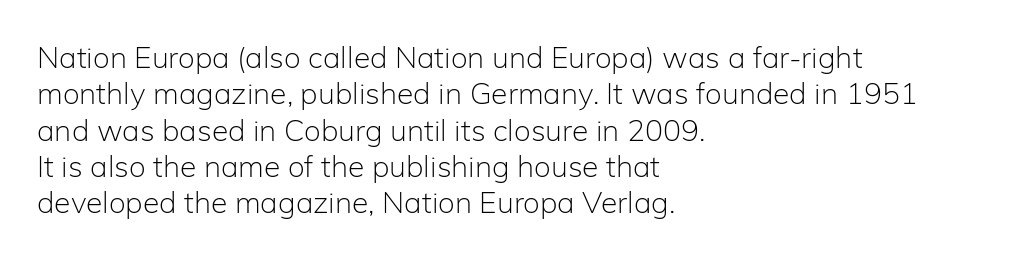
The image shows 30 px light sans-serif type, upright; set left-aligned, line spacing 1.21x, normal letter spacing, not underlined; low stroke contrast and a medium x-height.
